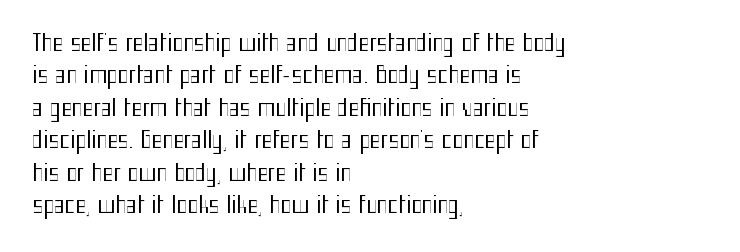
The image shows 23 px text type, upright; set left-aligned, normal line spacing (1.41x), normal letter spacing, not underlined.
